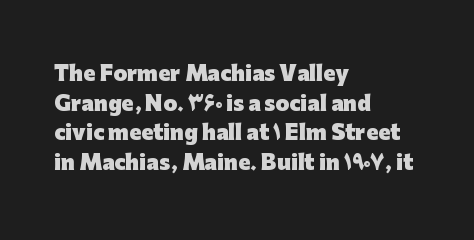
{"italic": "no", "bold": "yes", "underline": "no", "align": "left", "line_spacing": "normal", "line_spacing_ratio": 1.48, "letter_spacing": "normal", "letter_spacing_em": 0.0, "glyph_px": 20}
